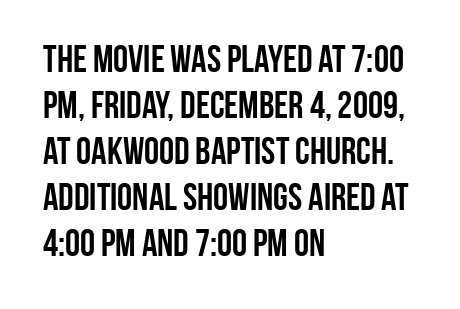
The typesetter chose a ragged-right arrangement here. Quick note: not italic, upright. Spacing verdict: proportional, widths tailored to each character. I'd describe the lettering as bold — thick and assertive. The face used here is a sans, in the tradition of grotesques and geometrics. Plain, unruled lines of type.
